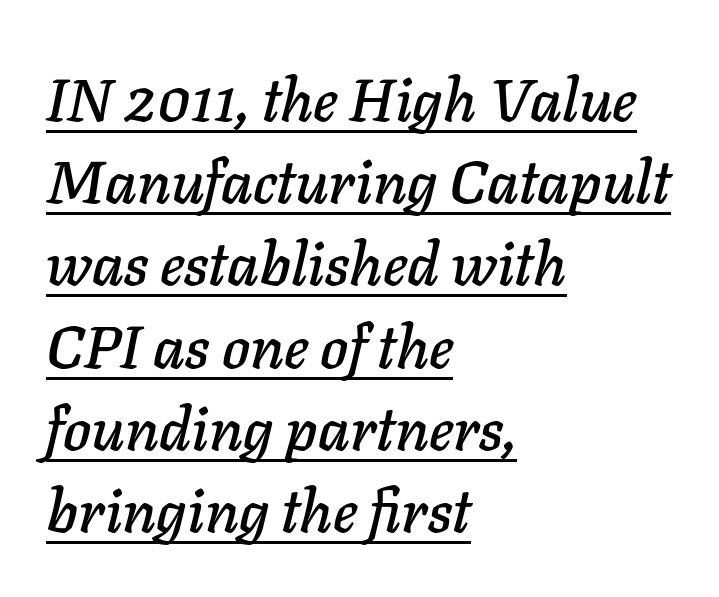
The paragraph has a hard left edge and a soft right edge. What decoration does the sample have? An underline. The face used here is rendered with its standard letterfit. Proportional: the letters do not fall into vertical columns. Rows of type keep a routine distance in the vertical direction. This is oblique type, the kind used for emphasis or titles.
